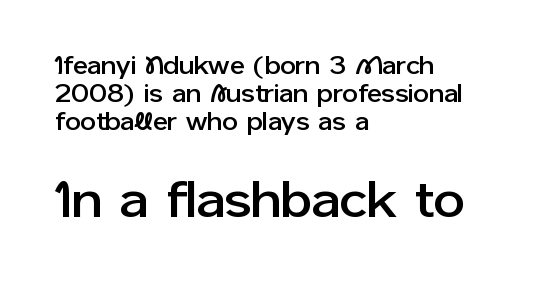
{"serif": "no", "italic": "no", "width": "normal", "stroke_contrast": "low", "x_height": "medium", "monospaced": "no", "underline": "no", "align": "left", "line_spacing": "tight", "line_spacing_ratio": 1.12, "letter_spacing": "normal", "letter_spacing_em": 0.0, "larger_block": "second", "size_ratio": 2.0, "glyph_px": 50}
